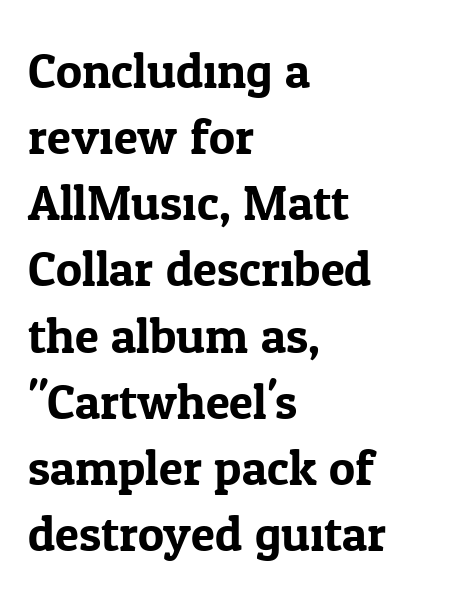
{"serif": "yes", "italic": "no", "width": "normal", "stroke_contrast": "low", "x_height": "medium", "monospaced": "no", "underline": "no", "align": "left", "line_spacing": "normal", "line_spacing_ratio": 1.35, "letter_spacing": "normal", "letter_spacing_em": 0.0, "glyph_px": 49}
